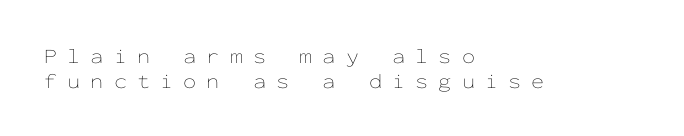
The image shows 21 px text type, upright; set left-aligned, line spacing 1.17x, unusually wide letter spacing (+0.48 em), not underlined.
